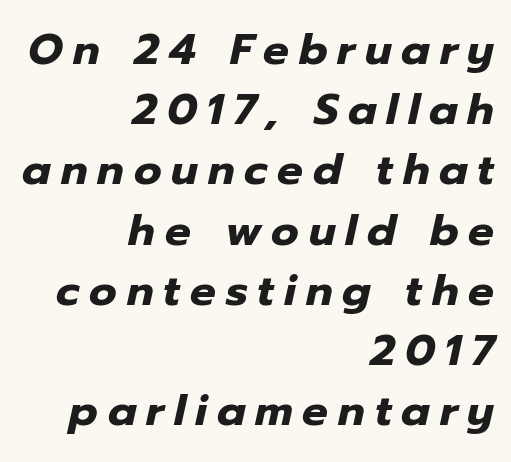
The face used here is proportionally spaced, like ordinary book or web type. Posture: slanted. If you measured baseline to baseline, you'd find a middling distance. Teacher's note: observe the even right margin — that is flush-right alignment. Look at the tracking — it's clearly loosened, letters drifting apart. The foot of each line stays bare and open.
